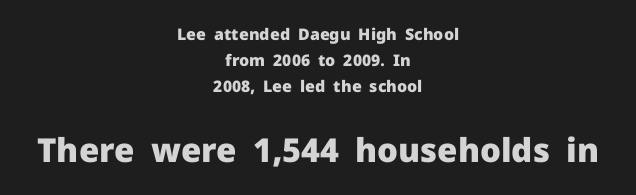
The image shows 33 px heavy sans-serif type, upright; set centered, normal line spacing (1.62x), normal letter spacing, not underlined; the second (bottom) block is 2.06x larger; low stroke contrast and a medium x-height.
